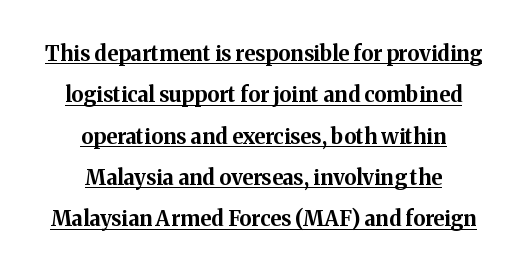
The image shows 21 px bold type, upright; set centered, loose line spacing (1.97x), normal letter spacing, underlined.
